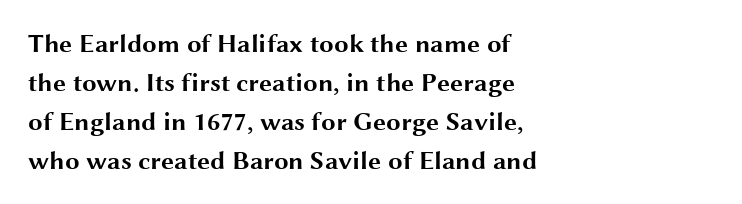
The image shows 26 px bold type, upright; set left-aligned, normal line spacing (1.5x), normal letter spacing, not underlined.
